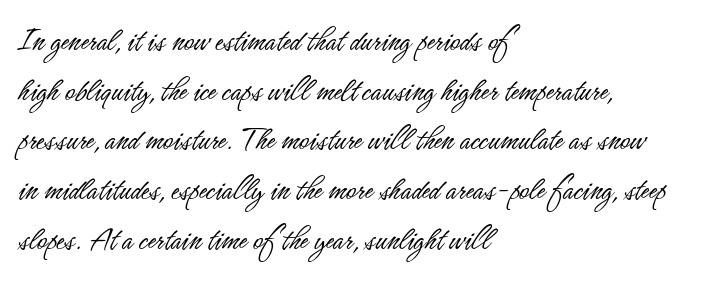
{"serif": "no", "bold": "no", "weight": "light", "width": "condensed", "stroke_contrast": "low", "x_height": "small", "monospaced": "no", "underline": "no", "align": "left", "line_spacing": "normal", "line_spacing_ratio": 1.46, "letter_spacing": "normal", "letter_spacing_em": 0.0, "glyph_px": 34}
